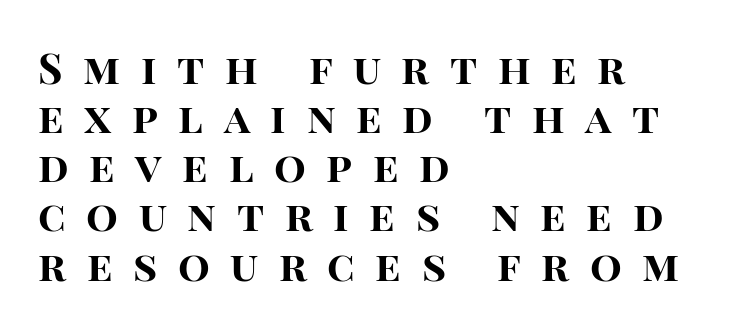
Q: Is the text bold? A: Yes.
Q: Is the text italic (slanted)? A: No, it is upright.
Q: Is the typeface a serif or a sans-serif typeface? A: Sans-serif.
Q: Is the text underlined? A: No.
Q: How is the paragraph aligned? A: Left-aligned.
Q: Is the spacing between letters normal or unusually wide? A: Unusually wide.
Q: Width (condensed, normal, or wide)? A: Normal.
Q: Stroke contrast? A: High.
Q: x-height? A: Large.
Q: Monospaced? A: No.
